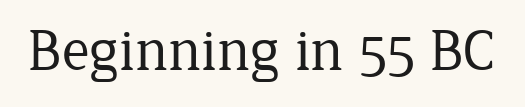
The image shows 60 px regular-weight serif type, upright; set normal letter spacing, not underlined; low stroke contrast and a medium x-height.
